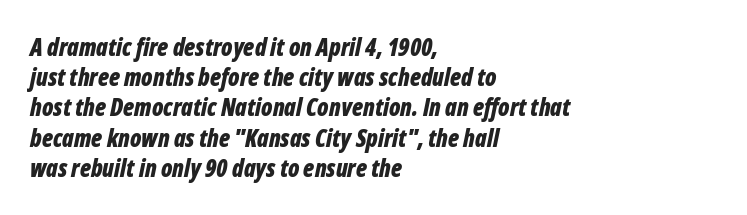
This sample keeps an unexceptional amount of space between lines. Its strokes are broad and dark, the hallmark of bold type. The ragged edge is on the right, which tells us the setting is flush left. The specimen reads as italic at a glance.
